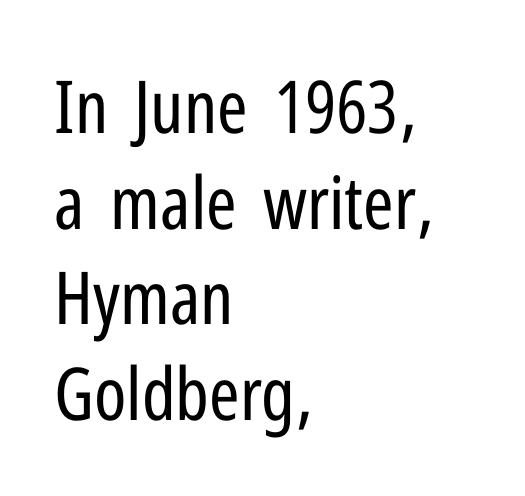
{"serif": "no", "italic": "no", "bold": "no", "weight": "regular", "width": "condensed", "stroke_contrast": "low", "x_height": "medium", "monospaced": "no", "underline": "no", "align": "left", "line_spacing": "normal", "line_spacing_ratio": 1.31, "letter_spacing": "normal", "letter_spacing_em": 0.0, "glyph_px": 73}
